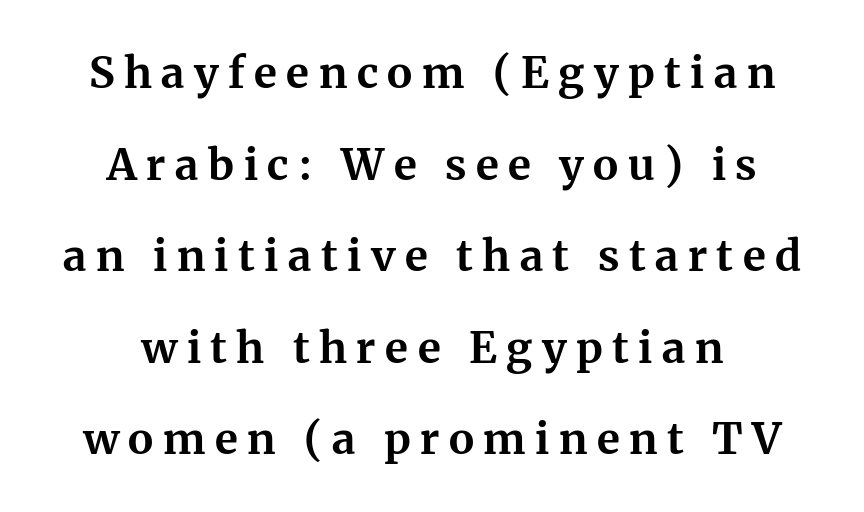
Q: Is the text bold? A: Yes.
Q: Is the text italic (slanted)? A: No, it is upright.
Q: Is the typeface a serif or a sans-serif typeface? A: Serif.
Q: Is the text underlined? A: No.
Q: How is the paragraph aligned? A: Centered.
Q: Is the spacing between letters normal or unusually wide? A: Unusually wide.
Q: Is the spacing between lines tight, normal or loose? A: Loose.
Q: Width (condensed, normal, or wide)? A: Normal.
Q: Stroke contrast? A: Medium.
Q: x-height? A: Medium.
Q: Monospaced? A: No.
